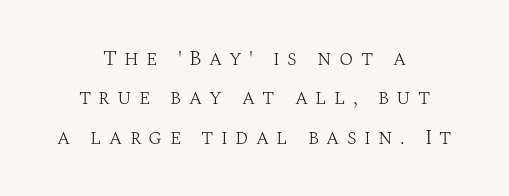
Q: Is the text bold? A: No.
Q: Is the text italic (slanted)? A: No, it is upright.
Q: Is the text underlined? A: No.
Q: How is the paragraph aligned? A: Centered.
Q: Is the spacing between letters normal or unusually wide? A: Unusually wide.
